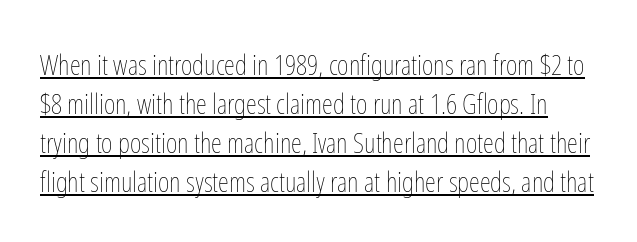
{"italic": "no", "bold": "no", "weight": "thin", "width": "condensed", "stroke_contrast": "low", "x_height": "medium", "monospaced": "no", "underline": "yes", "line_spacing": "normal", "line_spacing_ratio": 1.39, "letter_spacing": "normal", "letter_spacing_em": 0.0, "glyph_px": 28}
